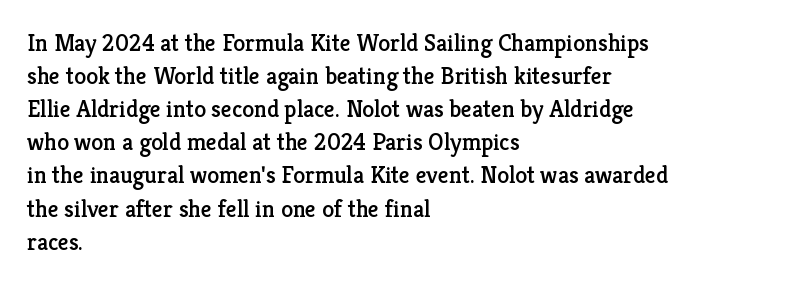
The image shows 24 px text type, upright; set left-aligned, normal line spacing (1.38x), normal letter spacing, not underlined.
